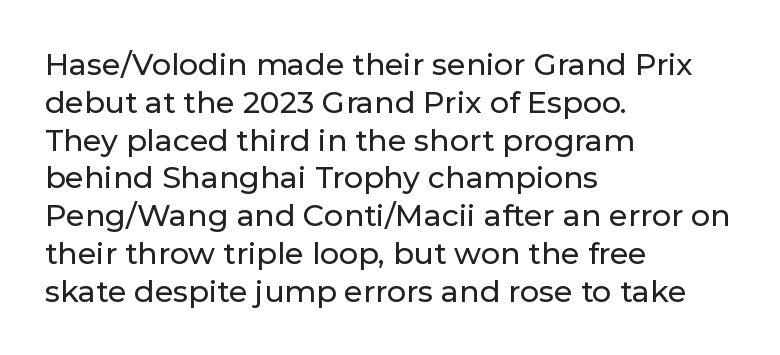
Q: Is the text italic (slanted)? A: No, it is upright.
Q: Is the typeface a serif or a sans-serif typeface? A: Sans-serif.
Q: Is the text underlined? A: No.
Q: How is the paragraph aligned? A: Left-aligned.
Q: Is the spacing between letters normal or unusually wide? A: Normal.
Q: Is the spacing between lines tight, normal or loose? A: Normal.
Q: Width (condensed, normal, or wide)? A: Normal.
Q: Stroke contrast? A: Low.
Q: x-height? A: Medium.
Q: Monospaced? A: No.
